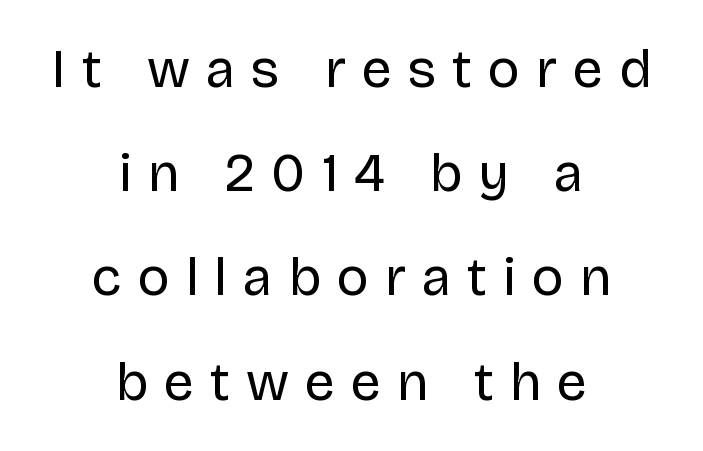
The image shows 54 px regular-weight sans-serif type, upright; set centered, loose line spacing (1.93x), unusually wide letter spacing (+0.3 em), not underlined; low stroke contrast and a large x-height.
